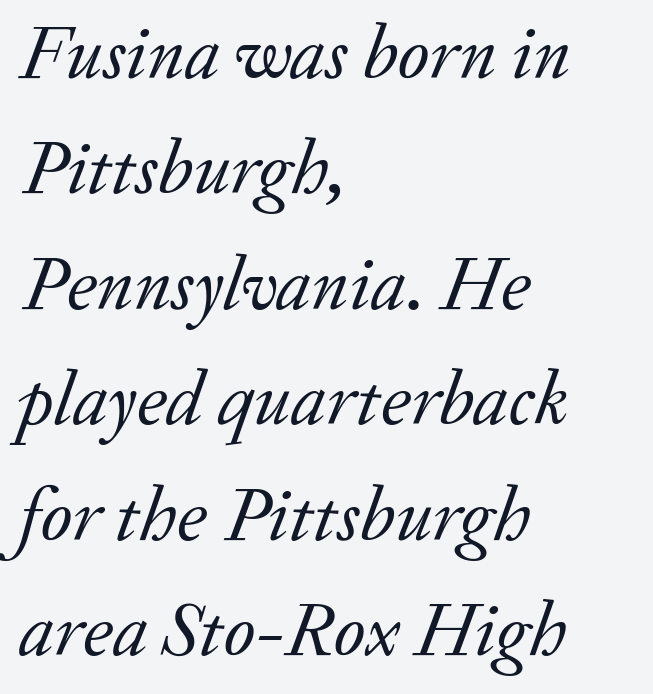
{"serif": "yes", "italic": "yes", "lean": "right", "slant_degrees": 20, "bold": "no", "weight": "regular", "width": "normal", "stroke_contrast": "low", "x_height": "small", "monospaced": "no", "underline": "no", "align": "left", "line_spacing": "normal", "line_spacing_ratio": 1.5, "letter_spacing": "normal", "letter_spacing_em": 0.0, "glyph_px": 77}
